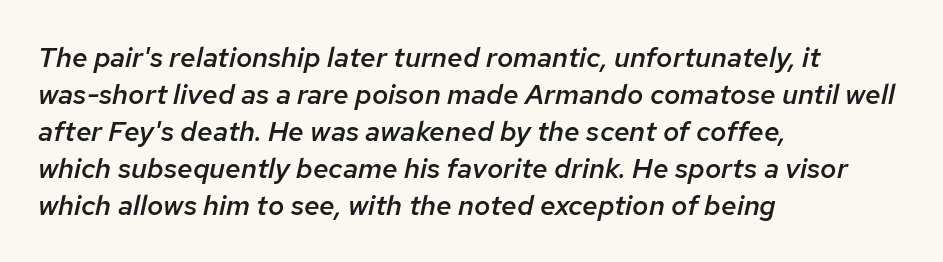
This rendering uses left alignment, leaving the right contour irregular. The passage shown is semibold, sitting just below true bold. A clean baseline with only descenders dipping below it. Words appear dense and cohesive because spacing is normal. Quick note: interline space is typical.
